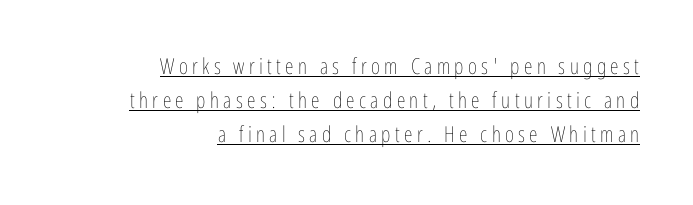
Ink coverage per letter is moderate at most. Normally led — the rows are evenly, conventionally spaced. A typesetter would call this heavily tracked-out type. This sample is right-justified, so line beginnings fall wherever the words allow. Like a heading marked for emphasis, these lines bear an underscore.
